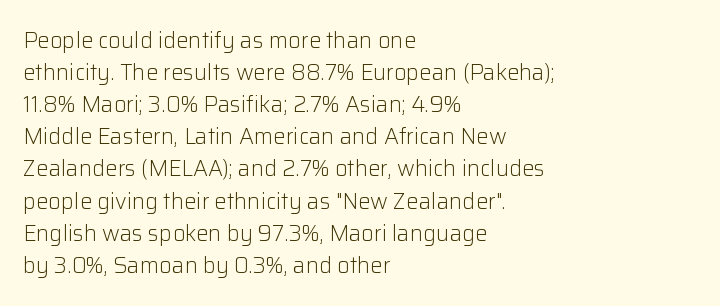
Q: Is the text bold? A: No.
Q: Is the text italic (slanted)? A: No, it is upright.
Q: Is the text underlined? A: No.
Q: How is the paragraph aligned? A: Left-aligned.
Q: Is the spacing between letters normal or unusually wide? A: Normal.
Q: Is the spacing between lines tight, normal or loose? A: Normal.
